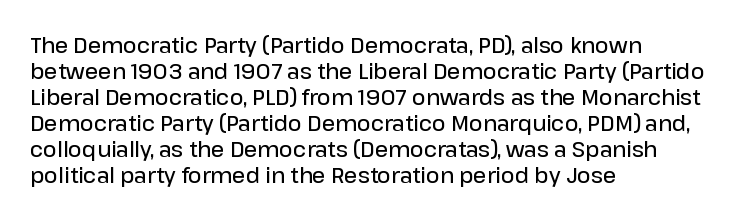
Set as a demibold, roughly 600 on the weight scale. Letter spacing: default. Where is the straight margin? On the left. Designer's note — italics off, roman on. Descenders are the only things crossing below the line.
